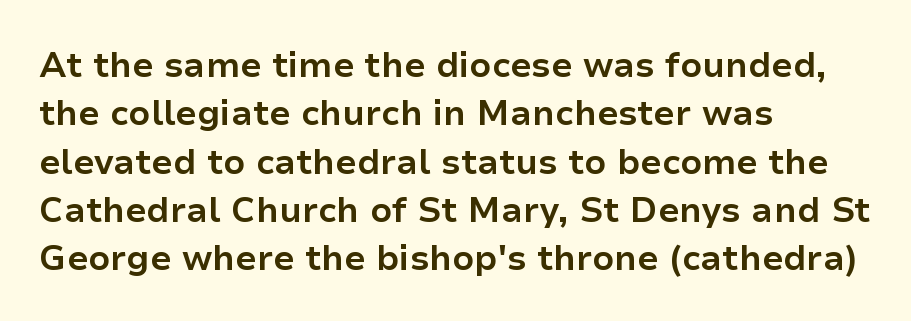
Every letter is thick-stroked: bold, no question. Quick note: underline off. The horizontal fit of the characters is conventional and even. This is the regular roman posture of the typeface. Leftover space on each line is placed entirely after the last word.
